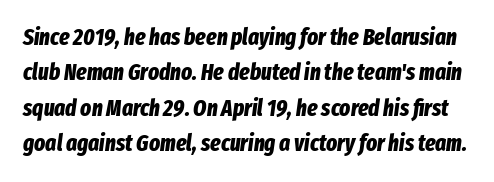
Successive baselines arrive at the customary interval. The passage shown is not underscored anywhere. Here the glyphs are tracked normally, forming tight word shapes. Each glyph is drawn with heavy, bold strokes. Rendered with sloped, italic letterforms.
